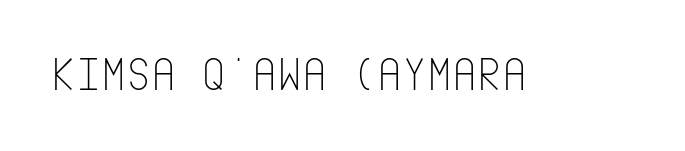
{"serif": "no", "italic": "no", "bold": "no", "weight": "thin", "width": "condensed", "stroke_contrast": "low", "x_height": "large", "underline": "no", "letter_spacing": "normal", "letter_spacing_em": 0.0, "glyph_px": 48}
